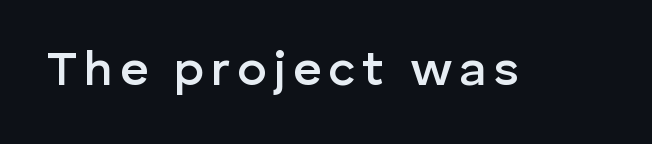
Q: Is the text bold? A: Semi-bold.
Q: Is the text italic (slanted)? A: No, it is upright.
Q: Is the typeface a serif or a sans-serif typeface? A: Sans-serif.
Q: Is the text underlined? A: No.
Q: Width (condensed, normal, or wide)? A: Normal.
Q: Stroke contrast? A: Low.
Q: x-height? A: Medium.
Q: Monospaced? A: No.
